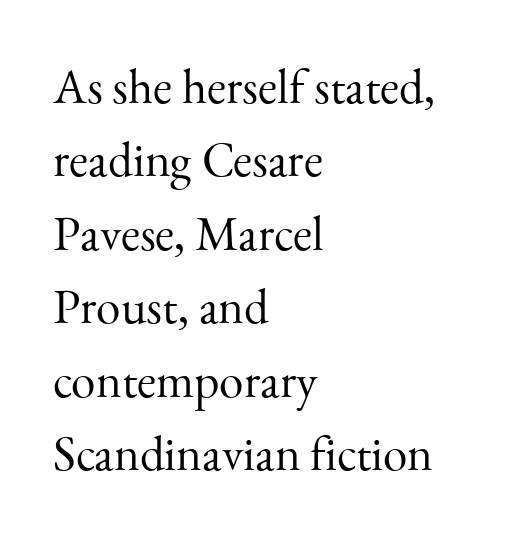
Tracking value appears to be zero — textbook default spacing. The words here are not underlined. Short and long lines alike share a common starting point at left. The passage shown is typed in a proportional face where columns would drift. The letters stand straight up with perfectly vertical stems. Each letter's strokes conclude with small projecting serifs.
